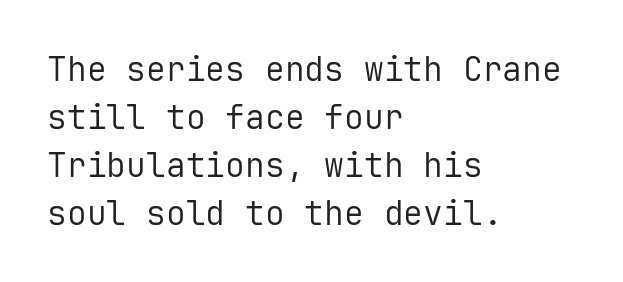
{"serif": "no", "italic": "no", "bold": "no", "weight": "regular", "width": "normal", "stroke_contrast": "low", "x_height": "medium", "monospaced": "yes", "underline": "no", "align": "left", "line_spacing": "normal", "line_spacing_ratio": 1.45, "letter_spacing": "normal", "letter_spacing_em": 0.0, "glyph_px": 33}
